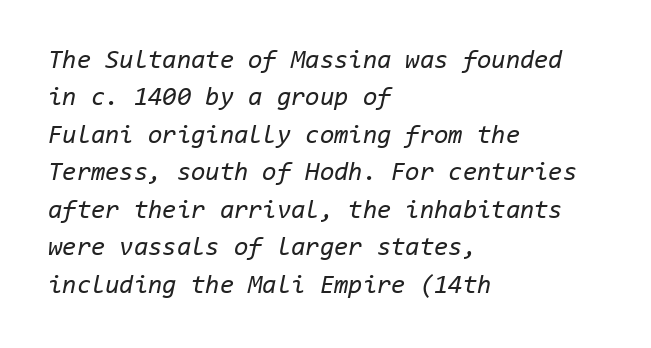
The space directly below the letters is spotless. The paragraph has a hard left edge and a soft right edge. How are the letters spaced? Ordinarily, with no added tracking. In terms of leading, this rendering sits right in the middle.
